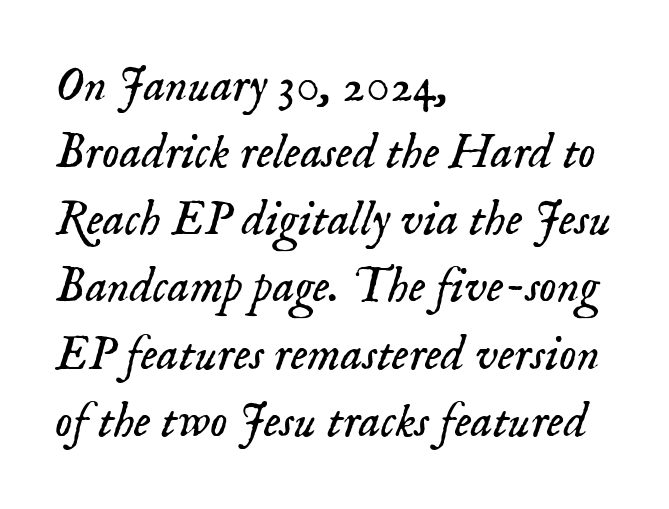
Q: Is the text bold? A: No.
Q: Is the text italic (slanted)? A: Yes, it leans right by about 18 degrees.
Q: Is the typeface a serif or a sans-serif typeface? A: Serif.
Q: Is the text underlined? A: No.
Q: How is the paragraph aligned? A: Left-aligned.
Q: Is the spacing between letters normal or unusually wide? A: Normal.
Q: Is the spacing between lines tight, normal or loose? A: Normal.
Q: Width (condensed, normal, or wide)? A: Normal.
Q: Stroke contrast? A: Low.
Q: x-height? A: Small.
Q: Monospaced? A: No.
